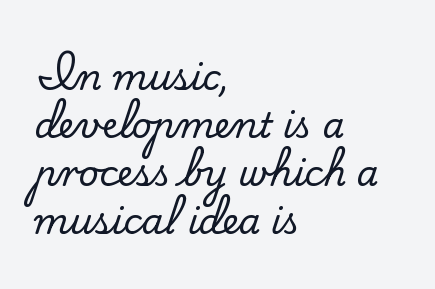
Q: Is the text italic (slanted)? A: Yes.
Q: Is the typeface a serif or a sans-serif typeface? A: Serif.
Q: Is the text underlined? A: No.
Q: How is the paragraph aligned? A: Left-aligned.
Q: Is the spacing between letters normal or unusually wide? A: Normal.
Q: Is the spacing between lines tight, normal or loose? A: Normal.
Q: Width (condensed, normal, or wide)? A: Normal.
Q: Stroke contrast? A: Low.
Q: x-height? A: Small.
Q: Monospaced? A: No.
